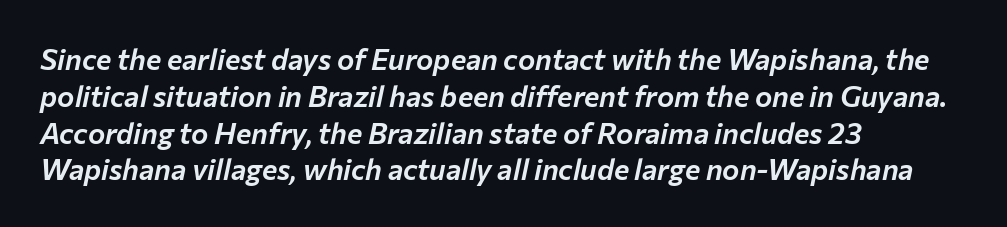
The image shows 29 px text type, italic (leaning right); set left-aligned, normal line spacing (1.27x), normal letter spacing, not underlined; low stroke contrast and a medium x-height.
